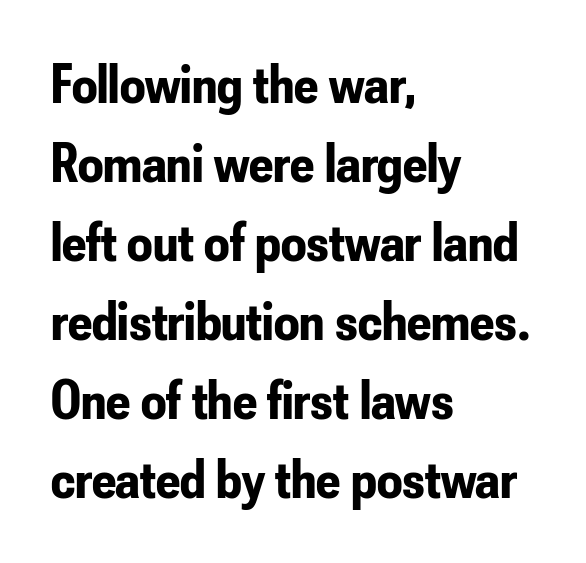
Q: Is the text bold? A: Yes.
Q: Is the text italic (slanted)? A: No, it is upright.
Q: Is the typeface a serif or a sans-serif typeface? A: Sans-serif.
Q: Is the text underlined? A: No.
Q: How is the paragraph aligned? A: Left-aligned.
Q: Is the spacing between letters normal or unusually wide? A: Normal.
Q: Is the spacing between lines tight, normal or loose? A: Normal.
Q: Width (condensed, normal, or wide)? A: Condensed.
Q: Stroke contrast? A: Low.
Q: x-height? A: Small.
Q: Monospaced? A: No.
